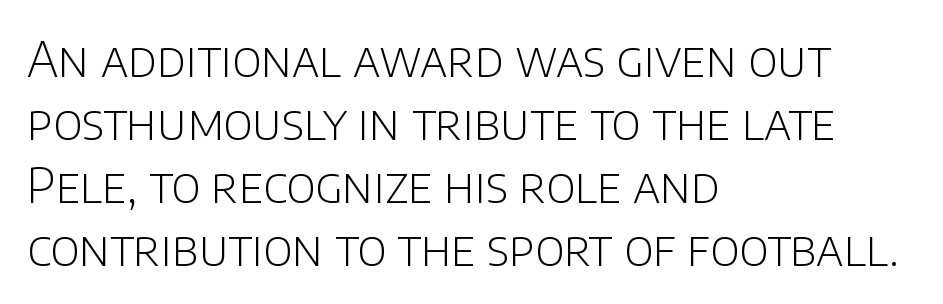
Q: Is the text bold? A: No.
Q: Is the text italic (slanted)? A: No, it is upright.
Q: Is the typeface a serif or a sans-serif typeface? A: Sans-serif.
Q: Is the text underlined? A: No.
Q: How is the paragraph aligned? A: Left-aligned.
Q: Is the spacing between letters normal or unusually wide? A: Normal.
Q: Is the spacing between lines tight, normal or loose? A: Normal.
Q: Width (condensed, normal, or wide)? A: Normal.
Q: Stroke contrast? A: Low.
Q: x-height? A: Large.
Q: Monospaced? A: No.
